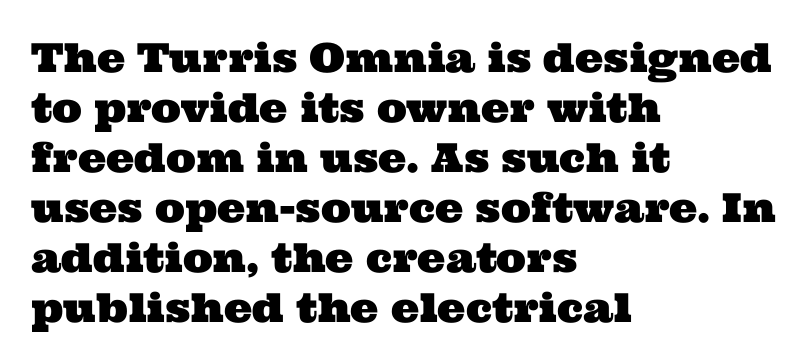
The image shows 40 px wide serif type; set left-aligned, normal line spacing (1.25x), normal letter spacing, not underlined; medium stroke contrast and a medium x-height.
